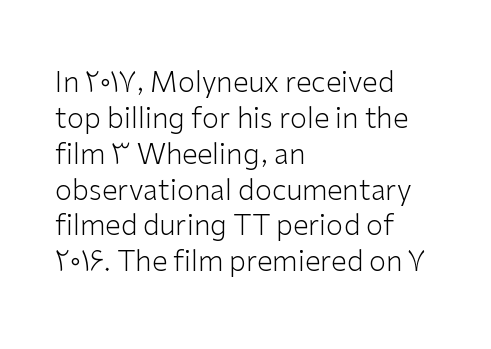
A sans-serif font was chosen for this passage. Underline: absent. Think of a printed novel: that variable character pitch is what you see here. The typography opts for an upright posture over an oblique one. One glance says typical: line gaps are just what's usual. The typeface has the unassuming heft of standard copy or less.
